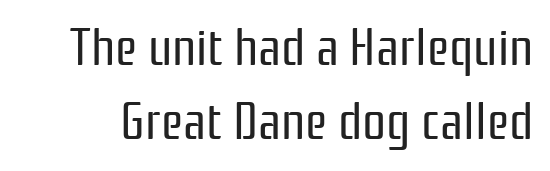
{"serif": "no", "italic": "no", "bold": "no", "weight": "regular", "width": "condensed", "stroke_contrast": "low", "x_height": "medium", "monospaced": "no", "underline": "no", "line_spacing": "normal", "line_spacing_ratio": 1.4, "letter_spacing": "normal", "letter_spacing_em": 0.0, "glyph_px": 53}
